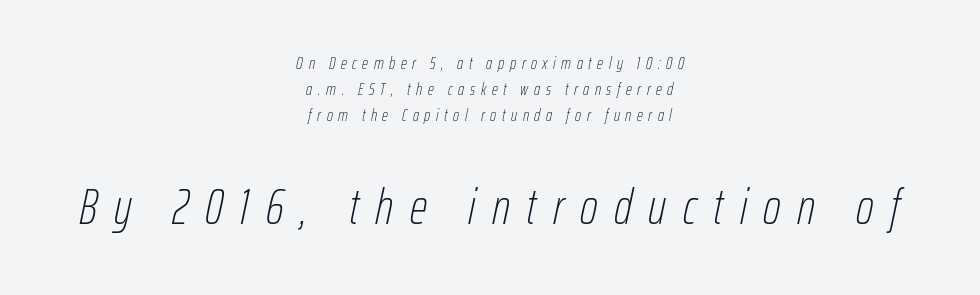
The image shows 50 px thin, condensed type, italic (leaning right); set centered, normal line spacing (1.52x), unusually wide letter spacing (+0.33 em), not underlined; the second (bottom) block is 2.94x larger; low stroke contrast and a medium x-height.
